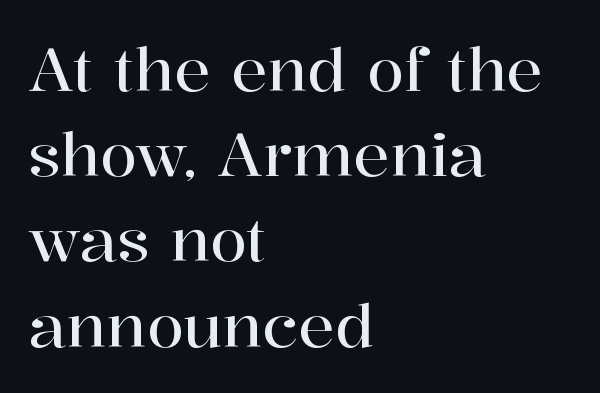
{"serif": "yes", "italic": "no", "width": "normal", "stroke_contrast": "high", "x_height": "medium", "monospaced": "no", "underline": "no", "align": "left", "line_spacing": "normal", "line_spacing_ratio": 1.42, "letter_spacing": "normal", "letter_spacing_em": 0.0, "glyph_px": 60}
